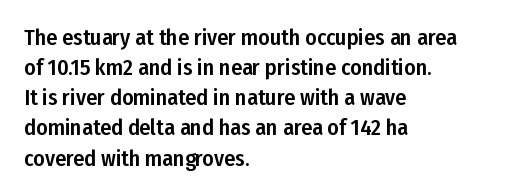
The lettering stays uniformly vertical, giving the passage a roman look. The text block is weighted toward the left margin, trailing off unevenly rightward. A typesetter would call this zero additional tracking. Evenly set lines give the paragraph a standard silhouette.
